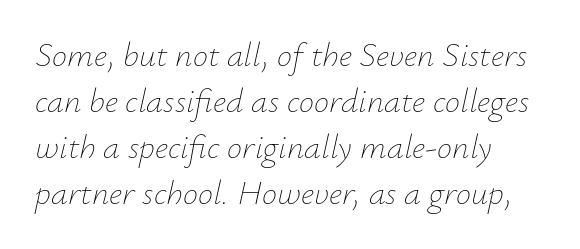
The image shows 34 px thin type, italic (leaning right); set left-aligned, normal line spacing (1.35x), normal letter spacing, not underlined; low stroke contrast and a small x-height.
